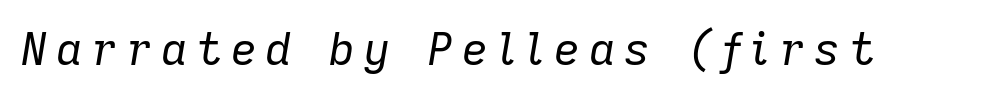
The image shows 45 px regular-weight type, italic (leaning right); set unusually wide letter spacing (+0.2 em), not underlined; low stroke contrast and a medium x-height.
